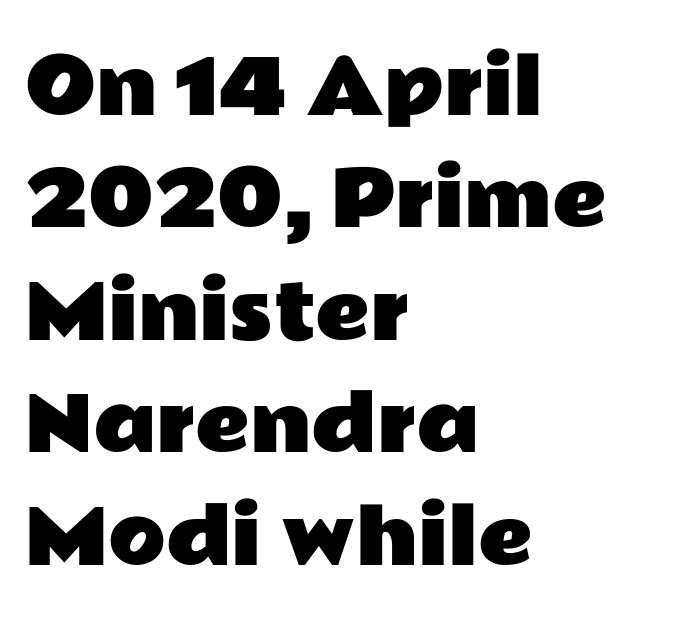
Q: Is the text italic (slanted)? A: No, it is upright.
Q: Is the typeface a serif or a sans-serif typeface? A: Sans-serif.
Q: Is the text underlined? A: No.
Q: How is the paragraph aligned? A: Left-aligned.
Q: Is the spacing between letters normal or unusually wide? A: Normal.
Q: Is the spacing between lines tight, normal or loose? A: Normal.
Q: Width (condensed, normal, or wide)? A: Wide.
Q: Stroke contrast? A: Low.
Q: x-height? A: Medium.
Q: Monospaced? A: No.
